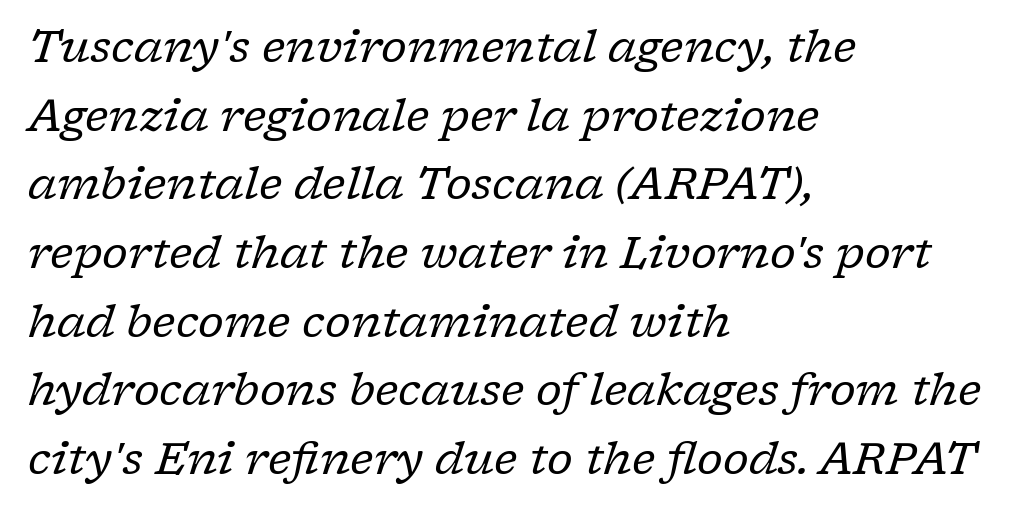
The image shows 44 px regular-weight serif type, italic (leaning right); set left-aligned, normal line spacing (1.56x), normal letter spacing, not underlined; low stroke contrast and a medium x-height.
